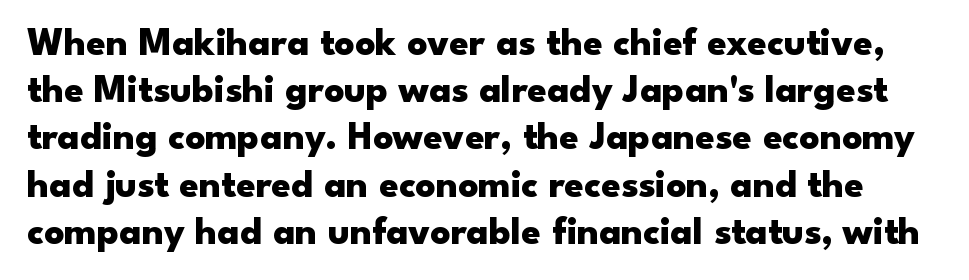
The image shows 39 px heavy, wide sans-serif type, upright; set line spacing 1.21x, normal letter spacing, not underlined; low stroke contrast and a small x-height.
